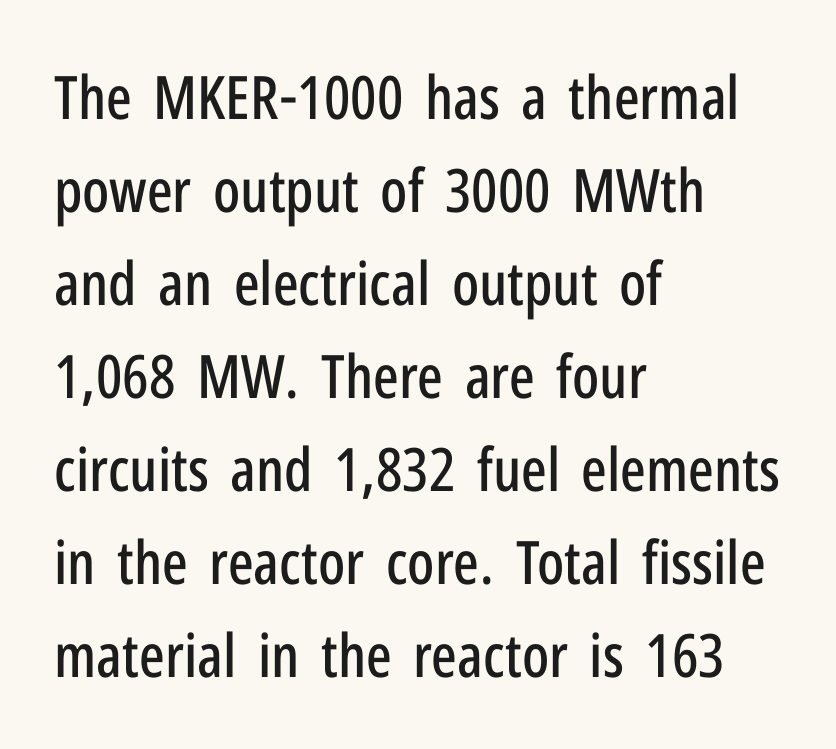
Varying glyph widths throughout — classic text-font behaviour. Ascenders rise straight up at ninety degrees. Bare-footed words on every line. Alignment: flush left. This is sans-serif lettering, the kind often seen on screens and signage.
